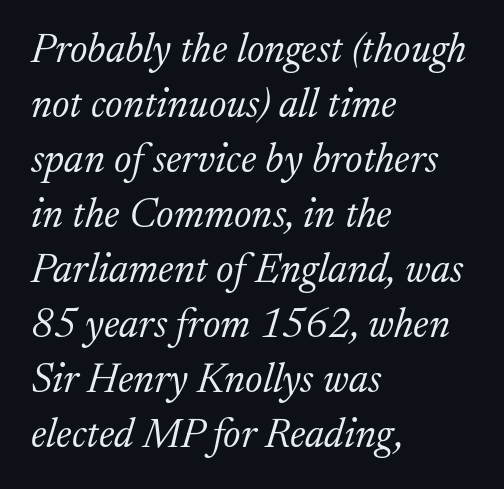
{"serif": "yes", "italic": "yes", "lean": "right", "slant_degrees": 17, "bold": "no", "weight": "light", "width": "normal", "stroke_contrast": "low", "x_height": "medium", "monospaced": "no", "underline": "no", "align": "left", "line_spacing": "normal", "line_spacing_ratio": 1.34, "letter_spacing": "normal", "letter_spacing_em": 0.0, "glyph_px": 41}
